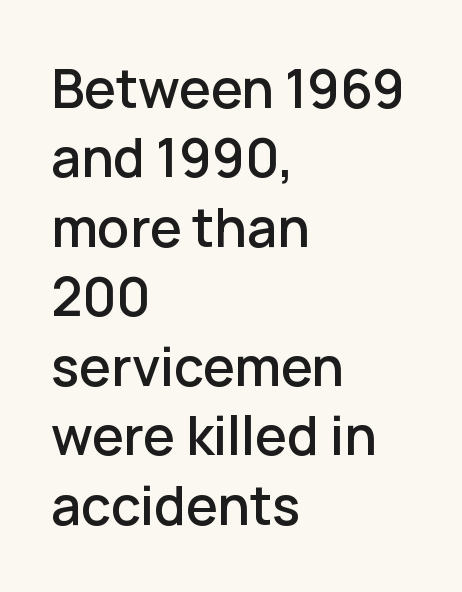
Letterform terminals end flat and unadorned throughout the passage. The rendering uses natural spacing where letterforms have individual widths. Each new line begins a customary step beneath the previous one. The lettering holds an erect, upright posture throughout.
